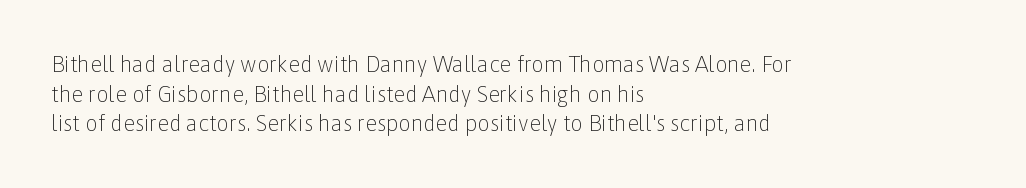
Q: Is the text bold? A: No.
Q: Is the text italic (slanted)? A: No, it is upright.
Q: Is the text underlined? A: No.
Q: How is the paragraph aligned? A: Left-aligned.
Q: Is the spacing between letters normal or unusually wide? A: Normal.
Q: Is the spacing between lines tight, normal or loose? A: Normal.
